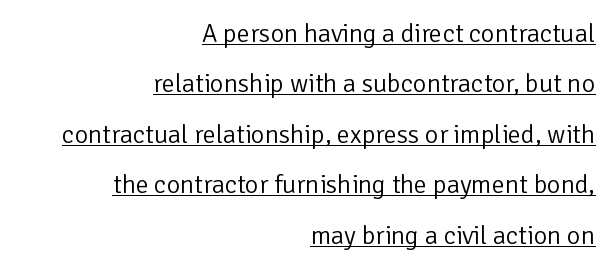
Ascenders rise straight up at ninety degrees. How are the letters spaced? Ordinarily, with no added tracking. The face looks like a standard text weight, possibly lighter. Teacher's note: observe the even right margin — that is flush-right alignment. Line spacing here is loose. Like a heading marked for emphasis, these lines bear an underscore.
